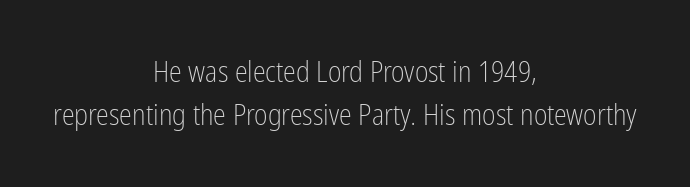
The image shows 29 px light, condensed sans-serif type, upright; set centered, normal line spacing (1.47x), normal letter spacing, not underlined; low stroke contrast and a medium x-height.
